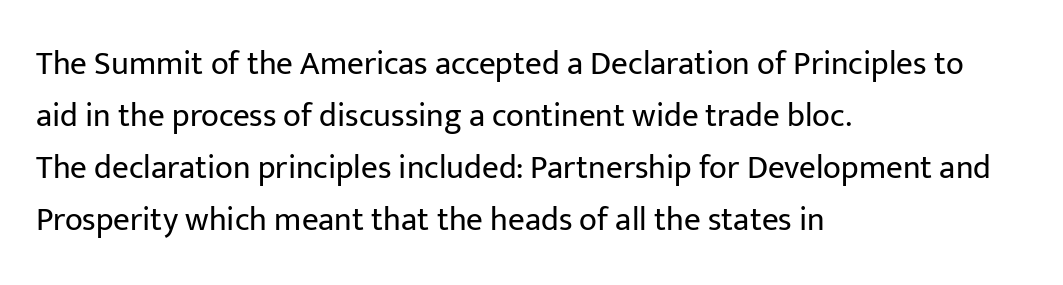
{"serif": "no", "italic": "no", "bold": "no", "weight": "regular", "width": "normal", "stroke_contrast": "low", "x_height": "medium", "monospaced": "no", "underline": "no", "align": "left", "line_spacing": "normal", "line_spacing_ratio": 1.58, "letter_spacing": "normal", "letter_spacing_em": 0.0, "glyph_px": 33}
